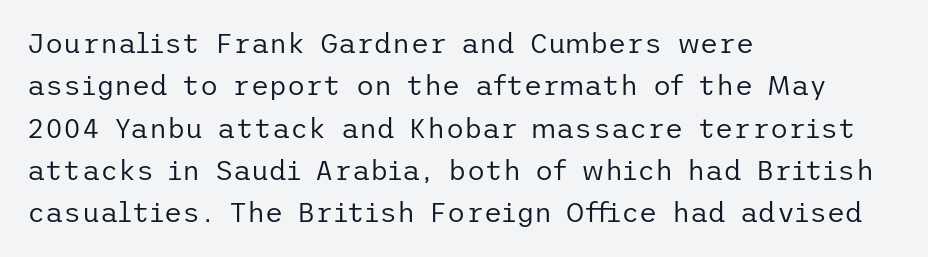
{"serif": "no", "italic": "no", "bold": "no", "weight": "regular", "width": "normal", "stroke_contrast": "low", "x_height": "medium", "underline": "no", "align": "left", "line_spacing": "normal", "line_spacing_ratio": 1.51, "letter_spacing": "normal", "letter_spacing_em": 0.0, "glyph_px": 28}
